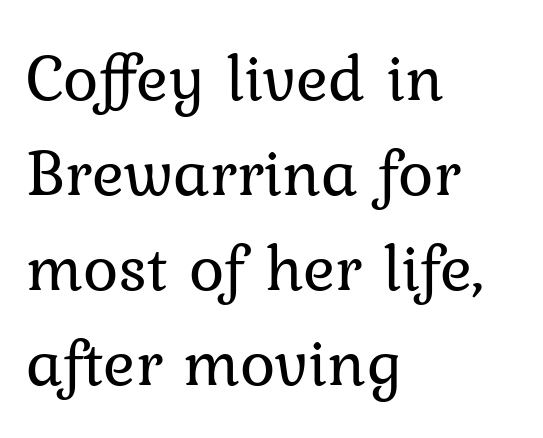
Q: Is the text bold? A: No.
Q: Is the text italic (slanted)? A: No, it is upright.
Q: Is the typeface a serif or a sans-serif typeface? A: Serif.
Q: Is the text underlined? A: No.
Q: How is the paragraph aligned? A: Left-aligned.
Q: Is the spacing between letters normal or unusually wide? A: Normal.
Q: Is the spacing between lines tight, normal or loose? A: Normal.
Q: Width (condensed, normal, or wide)? A: Normal.
Q: Stroke contrast? A: Low.
Q: x-height? A: Medium.
Q: Monospaced? A: No.
